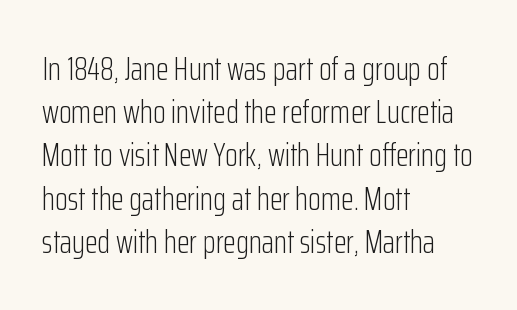
{"serif": "no", "italic": "no", "bold": "no", "weight": "light", "width": "condensed", "stroke_contrast": "low", "x_height": "medium", "monospaced": "no", "underline": "no", "align": "left", "line_spacing": "normal", "line_spacing_ratio": 1.31, "letter_spacing": "normal", "letter_spacing_em": 0.0, "glyph_px": 33}
